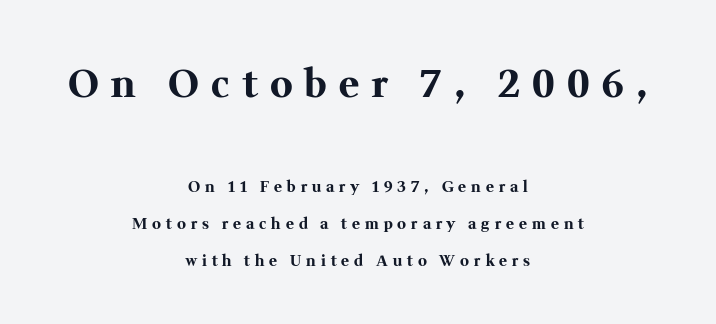
The letters advance in unequal steps, a hallmark of proportional type. Words float on clear page, feet unadorned. Each new line begins a long way beneath the previous one. The typography opts for an upright posture over an oblique one. The letters are bold, with thick, heavy strokes. A student would notice the top passage is typeset larger than what follows.
